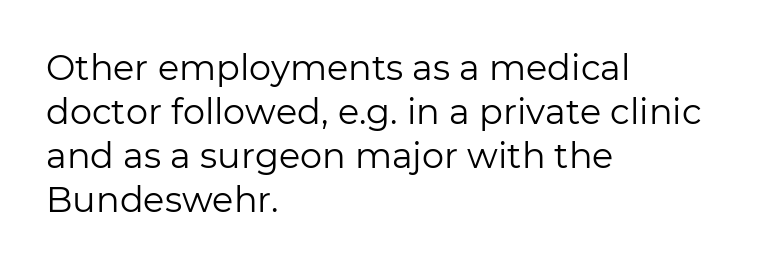
The image shows 35 px regular-weight sans-serif type, upright; set left-aligned, normal line spacing (1.26x), normal letter spacing, not underlined; low stroke contrast and a medium x-height.
